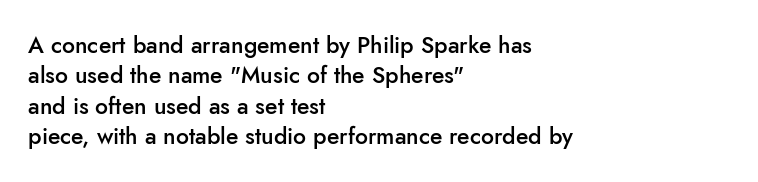
Q: Is the text bold? A: Semi-bold.
Q: Is the text italic (slanted)? A: No, it is upright.
Q: Is the text underlined? A: No.
Q: How is the paragraph aligned? A: Left-aligned.
Q: Is the spacing between letters normal or unusually wide? A: Normal.
Q: Is the spacing between lines tight, normal or loose? A: Normal.
